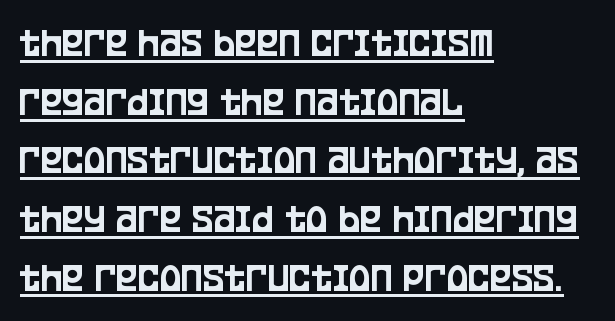
The image shows 41 px condensed sans-serif type, upright; set left-aligned, normal line spacing (1.43x), normal letter spacing, underlined; low stroke contrast and a large x-height.
